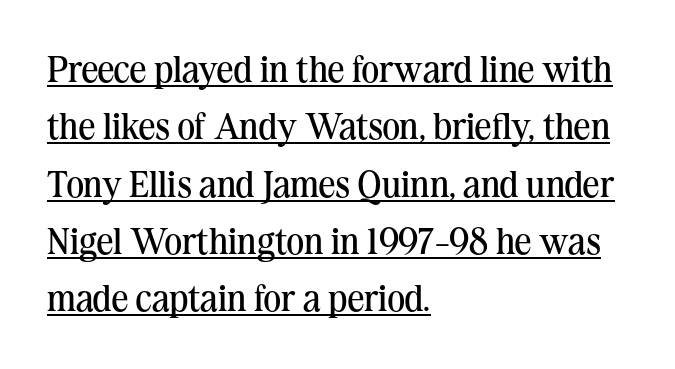
This is underlined copy, the kind a proofreader might mark for attention. The font's upright variant was chosen for this text. These lines are composed in type with serifs. Teacher's note: observe the even left margin — that is flush-left alignment. How are the letters spaced? Ordinarily, with no added tracking.
